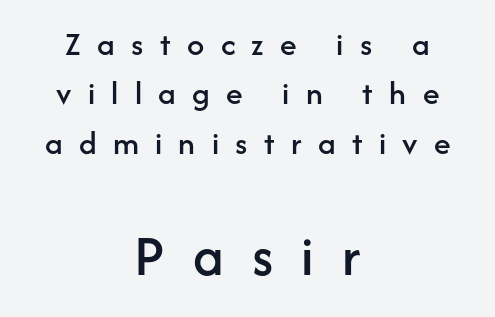
Designer's note — italics off, roman on. Vertical spacing — default. Look at the tracking — it's clearly loosened, letters drifting apart. Letterform terminals end flat and unadorned throughout the passage. A bare baseline throughout the passage. The passage shown begins with its smaller block and ends with its larger one.
